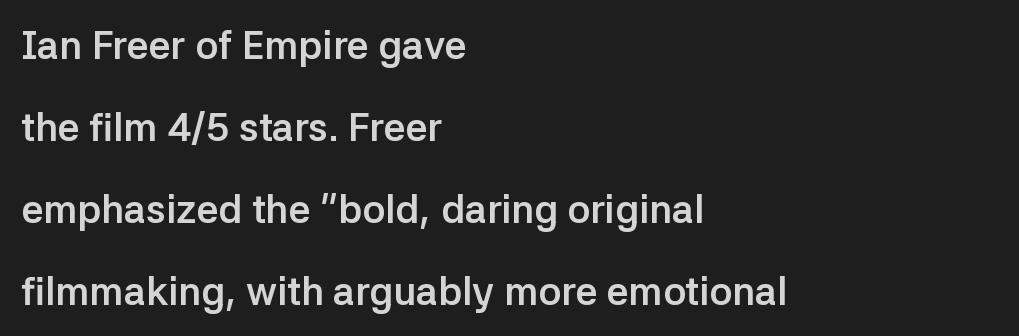
{"serif": "no", "italic": "no", "bold": "yes", "weight": "semibold", "width": "normal", "stroke_contrast": "low", "x_height": "medium", "monospaced": "no", "underline": "no", "align": "left", "line_spacing": "loose", "line_spacing_ratio": 2.1, "letter_spacing": "normal", "letter_spacing_em": 0.0, "glyph_px": 39}
